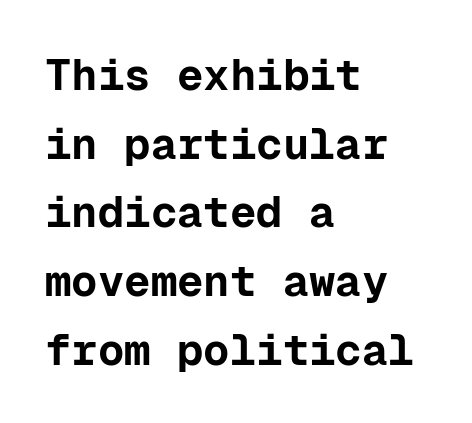
The type is set solid horizontally, with unmodified tracking. The face used here has the dense, thick strokes of a bold. The line-height multiplier appears to be the usual default. Look at the bottom of the vertical strokes: they stop flat, with no serifs. If you drew a ruler down the left edge, every line would touch it. The axis of the letterforms is exactly vertical.
